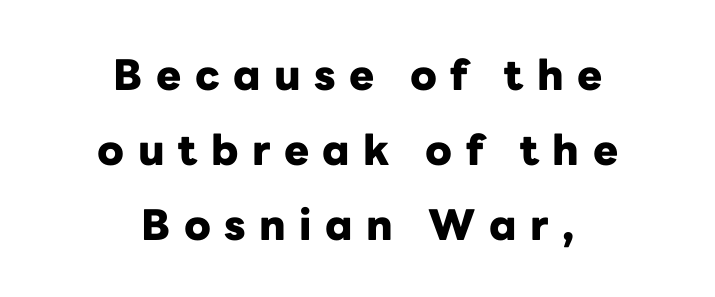
Q: Is the text bold? A: Yes.
Q: Is the text italic (slanted)? A: No, it is upright.
Q: Is the typeface a serif or a sans-serif typeface? A: Sans-serif.
Q: Is the text underlined? A: No.
Q: How is the paragraph aligned? A: Centered.
Q: Is the spacing between letters normal or unusually wide? A: Unusually wide.
Q: Width (condensed, normal, or wide)? A: Normal.
Q: Stroke contrast? A: Low.
Q: x-height? A: Medium.
Q: Monospaced? A: No.
